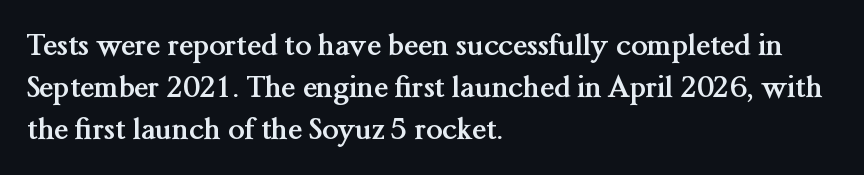
{"serif": "yes", "italic": "no", "bold": "yes", "weight": "semibold", "width": "normal", "stroke_contrast": "medium", "x_height": "medium", "monospaced": "no", "underline": "no", "align": "left", "line_spacing": "normal", "line_spacing_ratio": 1.44, "letter_spacing": "normal", "letter_spacing_em": 0.0, "glyph_px": 29}
